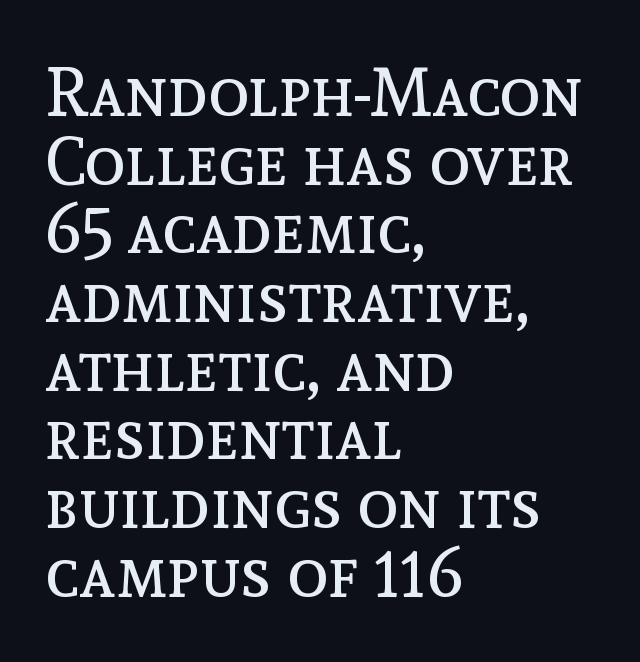
The image shows 68 px regular-weight type, upright; set left-aligned, tight line spacing (1.01x), normal letter spacing, not underlined; a medium x-height.
